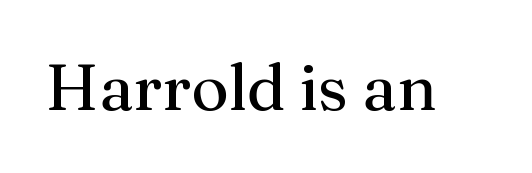
Q: Is the text bold? A: No.
Q: Is the text italic (slanted)? A: No, it is upright.
Q: Is the typeface a serif or a sans-serif typeface? A: Serif.
Q: Is the text underlined? A: No.
Q: Is the spacing between letters normal or unusually wide? A: Normal.
Q: Width (condensed, normal, or wide)? A: Normal.
Q: Stroke contrast? A: Medium.
Q: x-height? A: Medium.
Q: Monospaced? A: No.
